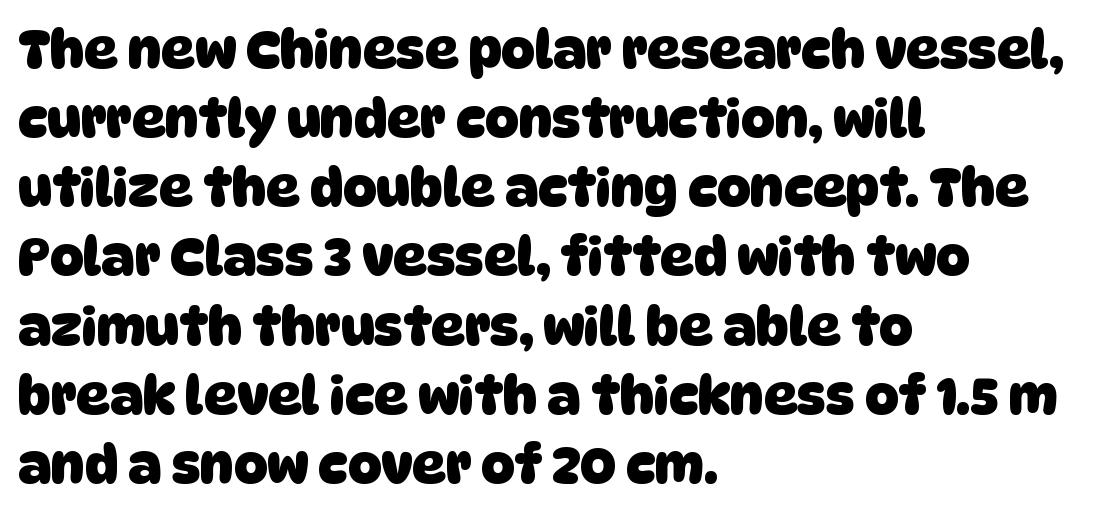
The image shows 52 px heavy sans-serif type; set left-aligned, normal line spacing (1.33x), normal letter spacing, not underlined; low stroke contrast and a large x-height.
